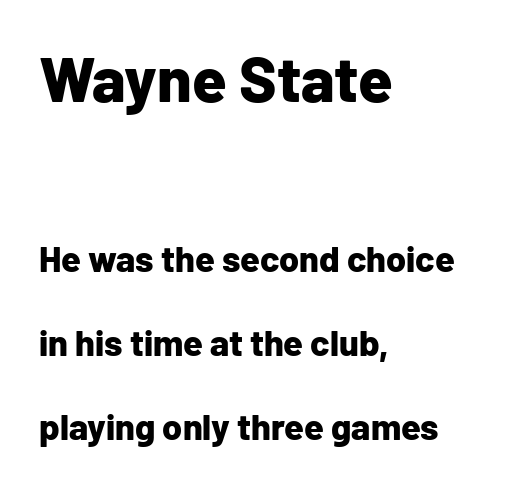
{"serif": "no", "italic": "no", "bold": "yes", "weight": "bold", "width": "normal", "stroke_contrast": "low", "x_height": "medium", "monospaced": "no", "underline": "no", "align": "left", "line_spacing": "loose", "line_spacing_ratio": 2.33, "letter_spacing": "normal", "letter_spacing_em": 0.0, "larger_block": "first", "size_ratio": 1.75, "glyph_px": 63}
